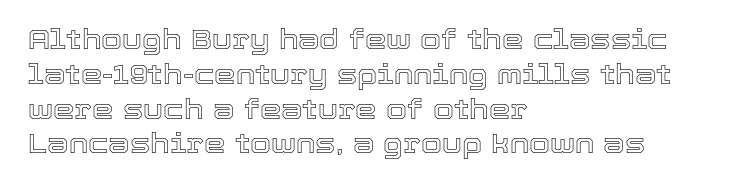
Students, observe: this is what conventionally led text looks like. This sample uses plain, unmodified letter spacing. Nobody drew a line under any word here. The typesetter chose a ragged-right arrangement here. Style check: upright.
